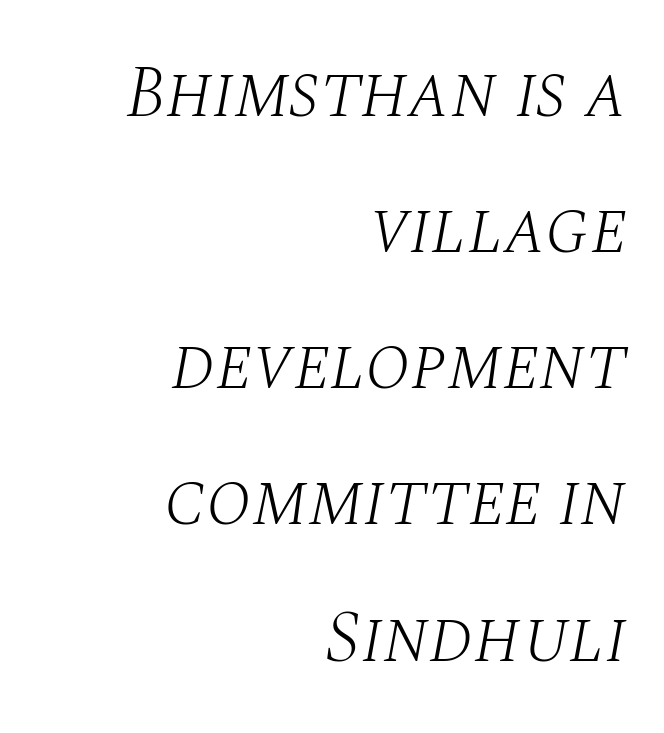
These lines are rendered in a variable-pitch font. Clear beneath every line of the passage. The text block is weighted toward the right margin, trailing off unevenly leftward. The letters look calm and open, with moderate or lighter stems.
